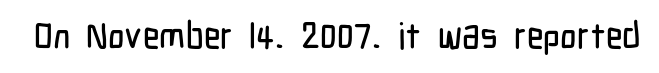
Q: Is the text italic (slanted)? A: No, it is upright.
Q: Is the typeface a serif or a sans-serif typeface? A: Sans-serif.
Q: Is the text underlined? A: No.
Q: Is the spacing between letters normal or unusually wide? A: Normal.
Q: Width (condensed, normal, or wide)? A: Condensed.
Q: Stroke contrast? A: Low.
Q: x-height? A: Medium.
Q: Monospaced? A: No.
